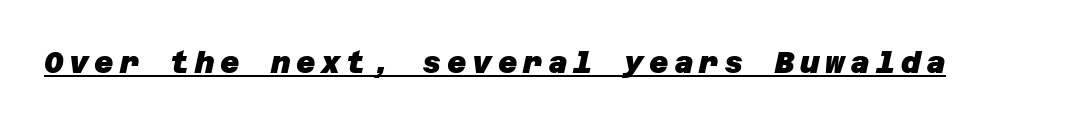
The image shows 30 px heavy sans-serif type; set underlined; low stroke contrast and a large x-height.
